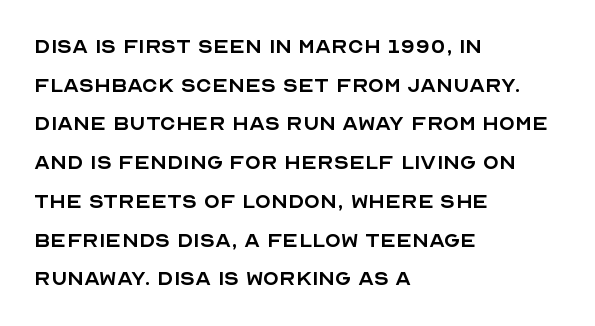
Posture: vertical. The weight tops out at a normal text grade. Words appear dense and cohesive because spacing is normal. If you drew a ruler down the left edge, every line would touch it. Line spacing here is normal. Underline: absent.
